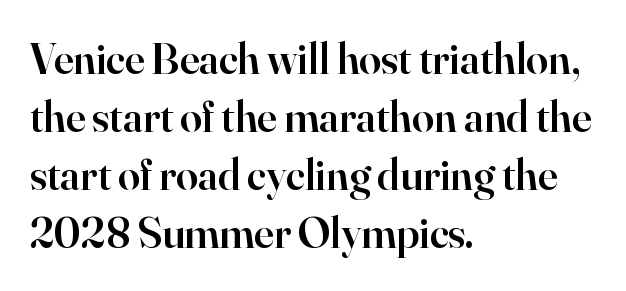
Ordinary non-slanted type is in use. This sample has the flowing, uneven cadence of proportional lettering. Whoever set this chose a conventional vertical rhythm. Stems and bowls a touch heavier than normal — semibold.
